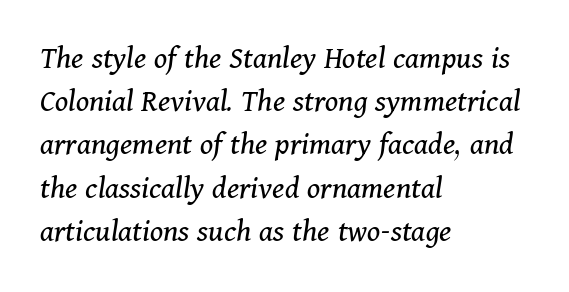
Characters follow at the spacing the type designer built in. Line starts are locked; line ends wander. Slant detected: the letters are inclined. Leading: standard.
